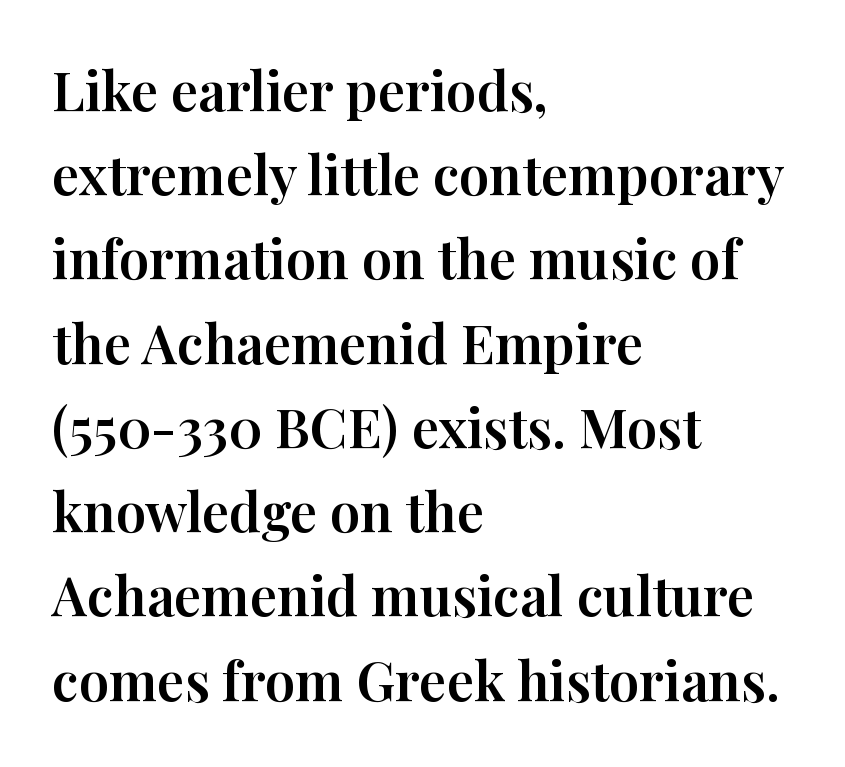
Descender tails drop into unmarked territory. Reading down the block, your eye returns to a fixed left position each line. The face used here is proportionally spaced, like ordinary book or web type. Nobody touched the tracking dial on this one. The lettering stays uniformly vertical, giving the passage a roman look.
